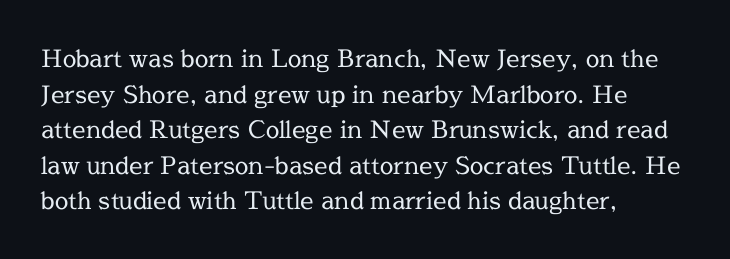
Q: Is the text bold? A: No.
Q: Is the text italic (slanted)? A: No, it is upright.
Q: Is the text underlined? A: No.
Q: How is the paragraph aligned? A: Left-aligned.
Q: Is the spacing between letters normal or unusually wide? A: Normal.
Q: Is the spacing between lines tight, normal or loose? A: Normal.
